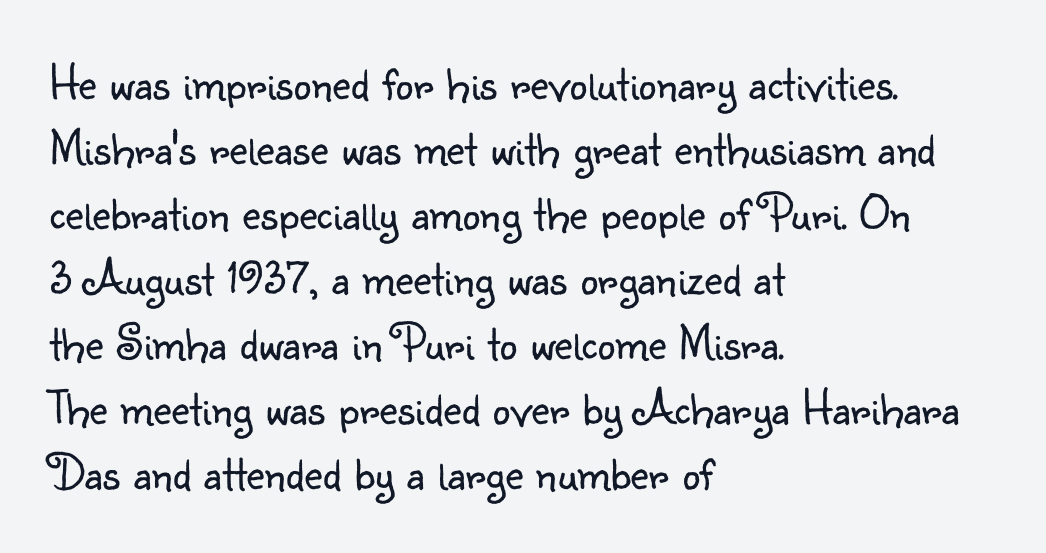
{"serif": "no", "italic": "no", "bold": "no", "weight": "light", "width": "normal", "stroke_contrast": "low", "x_height": "small", "monospaced": "no", "underline": "no", "align": "left", "line_spacing": "normal", "line_spacing_ratio": 1.3, "letter_spacing": "normal", "letter_spacing_em": 0.0, "glyph_px": 50}
